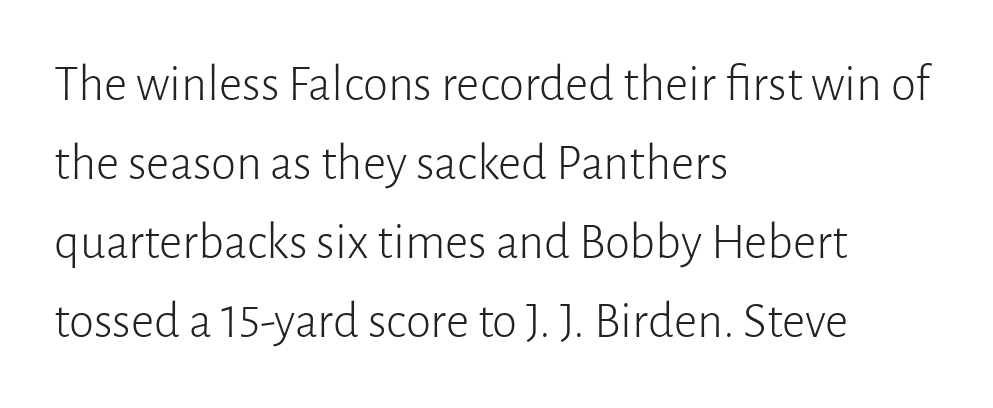
The letters advance in unequal steps, a hallmark of proportional type. Evenly set lines give the paragraph a standard silhouette. To sum up the face: it is a sans, with no serifs. Any mark beneath the type? The region is blank. The typesetter chose a ragged-right arrangement here. In terms of posture, this sample is upright.
